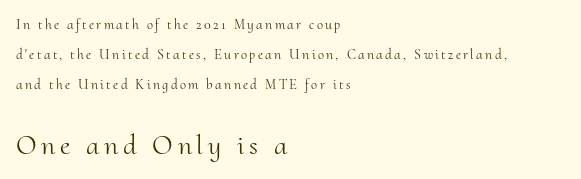
Think of a printed novel: that variable character pitch is what you see here. Summary of vertical rhythm: relaxed, with wide interline spacing. The designer gave the closing block more size than the opening block. Quick note: underline off. The letters look calm and open, with moderate or lighter stems.
